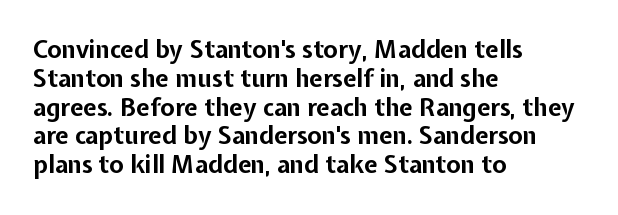
The image shows 24 px bold type, upright; set left-aligned, line spacing 1.2x, normal letter spacing, not underlined.
